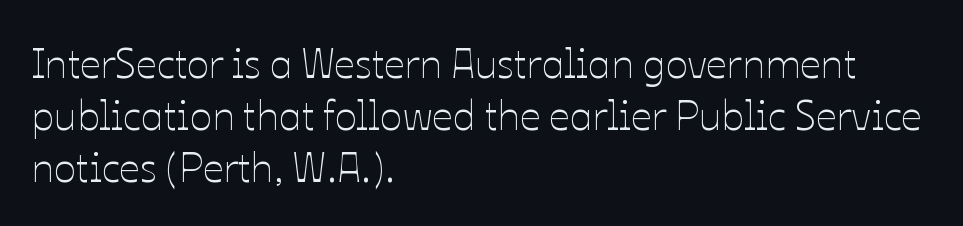
The image shows 41 px thin type, upright; set left-aligned, normal line spacing (1.27x), normal letter spacing, not underlined; low stroke contrast and a medium x-height.
